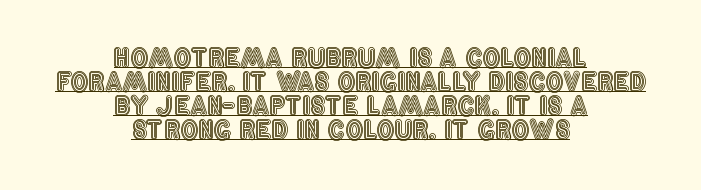
The image shows 25 px text type, upright; set centered, tight line spacing (0.96x), normal letter spacing, underlined.
